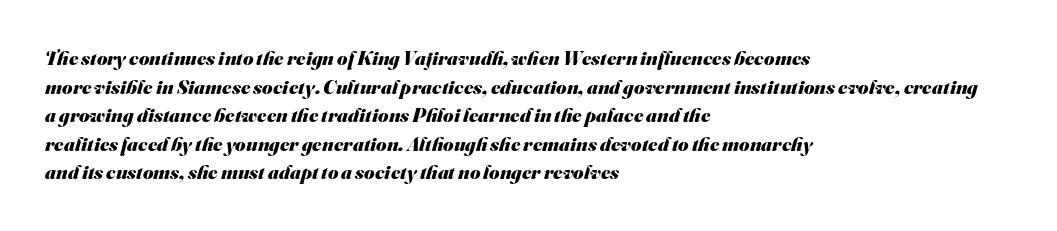
{"bold": "yes", "underline": "no", "align": "left", "line_spacing": "normal", "line_spacing_ratio": 1.43, "letter_spacing": "normal", "letter_spacing_em": 0.0, "glyph_px": 20}
